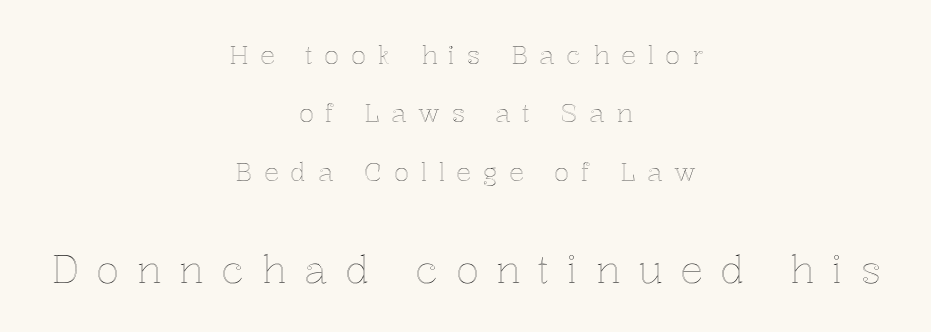
Q: Is the text italic (slanted)? A: No, it is upright.
Q: Is the text underlined? A: No.
Q: How is the paragraph aligned? A: Centered.
Q: Is the spacing between letters normal or unusually wide? A: Unusually wide.
Q: Is the spacing between lines tight, normal or loose? A: Loose.
Q: Which block of text is set in a larger size, the first (top) or the second (bottom)? A: The second (bottom) one.
Q: Width (condensed, normal, or wide)? A: Normal.
Q: x-height? A: Medium.
Q: Monospaced? A: No.
